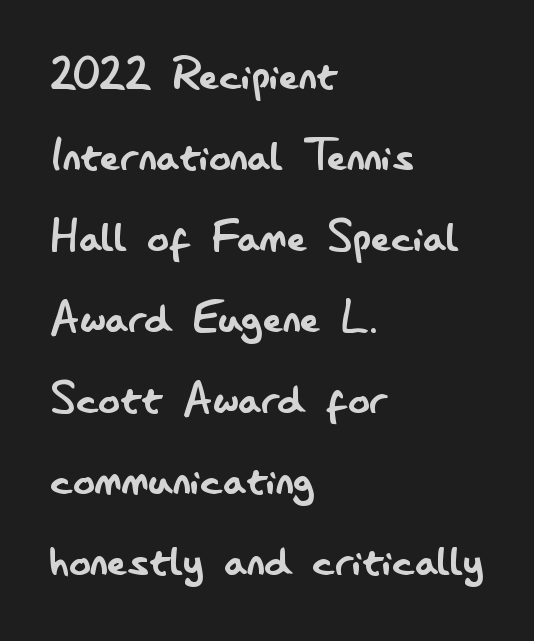
The weight tops out at a normal text grade. The block of text has a typical density, with ordinary space between rows. Think of a printed novel: that variable character pitch is what you see here. Each letter's strokes conclude bluntly, with no projecting serifs.
